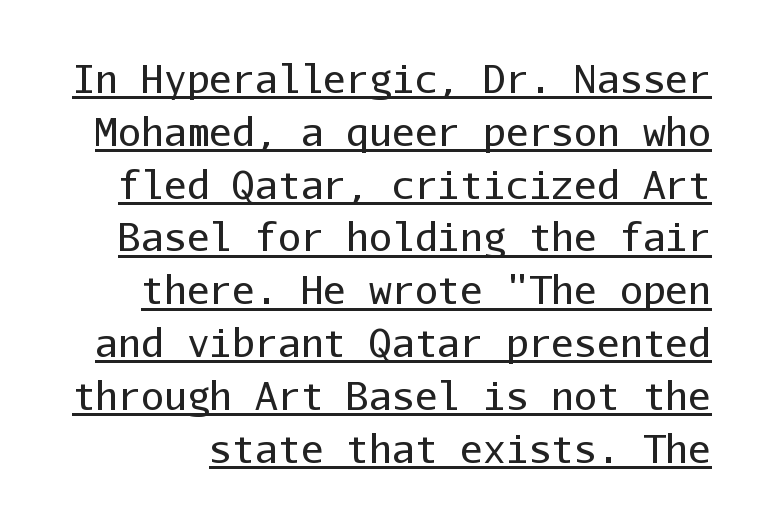
Q: Is the text bold? A: No.
Q: Is the text italic (slanted)? A: No, it is upright.
Q: Is the typeface a serif or a sans-serif typeface? A: Sans-serif.
Q: Is the text underlined? A: Yes.
Q: Is the spacing between letters normal or unusually wide? A: Normal.
Q: Is the spacing between lines tight, normal or loose? A: Normal.
Q: Width (condensed, normal, or wide)? A: Normal.
Q: Stroke contrast? A: Low.
Q: x-height? A: Medium.
Q: Monospaced? A: Yes.
